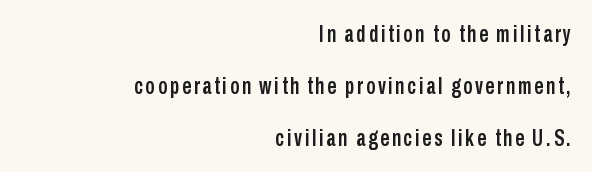
Compared with typical paragraphs, the rows here are farther apart. The font's upright variant was chosen for this text. All the whitespace from short lines collects on the left. The glyphs are unaccompanied by any horizontal stroke below them.
